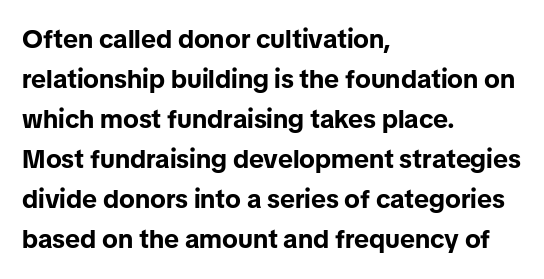
Q: Is the text bold? A: Yes.
Q: Is the text italic (slanted)? A: No, it is upright.
Q: Is the text underlined? A: No.
Q: How is the paragraph aligned? A: Left-aligned.
Q: Is the spacing between letters normal or unusually wide? A: Normal.
Q: Is the spacing between lines tight, normal or loose? A: Normal.
